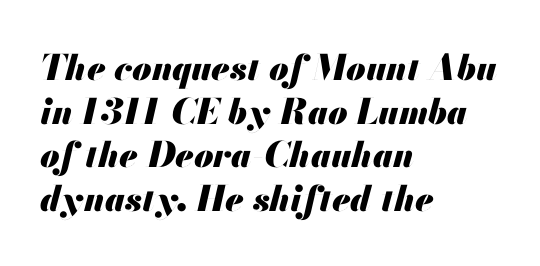
The image shows 35 px heavy type, italic (leaning right); set left-aligned, normal line spacing (1.25x), normal letter spacing, not underlined; medium stroke contrast and a small x-height.
